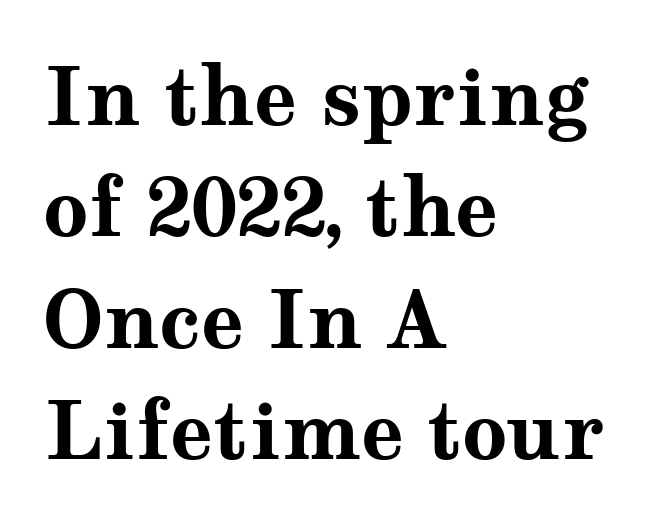
The image shows 79 px bold, wide serif type, upright; set left-aligned, normal line spacing (1.41x), normal letter spacing, not underlined; medium stroke contrast and a medium x-height.
